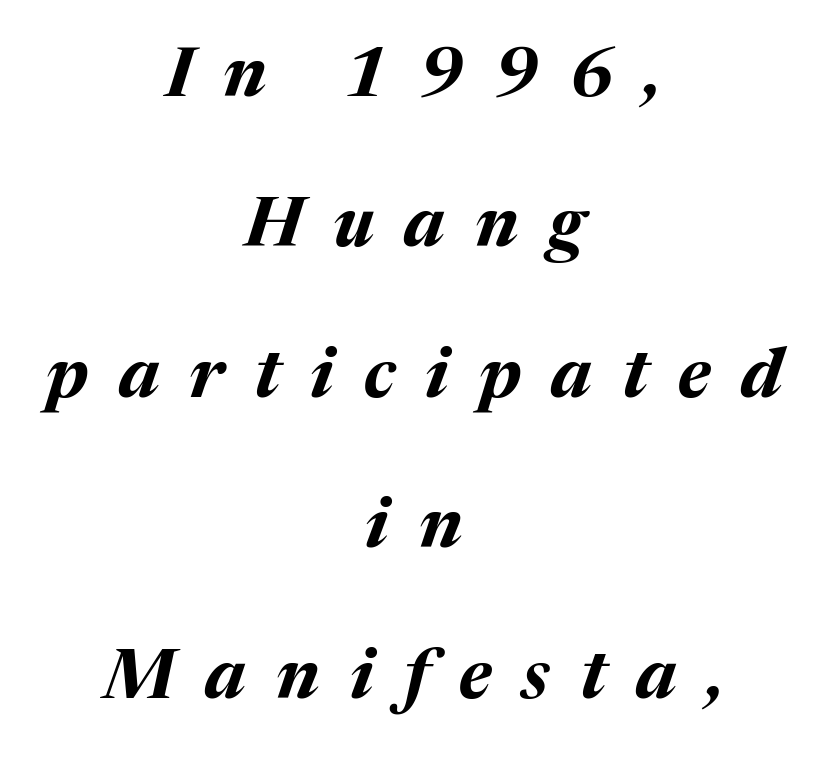
Notice how the stems are inclined rather than vertical — that's the hallmark of italics. The string is rendered with underlining switched off. Does the leading feel generous? Absolutely, it's lavish. Strokes here are thick enough to call this a true bold. These lines stack symmetrically, like a column narrowing and widening about its center.
